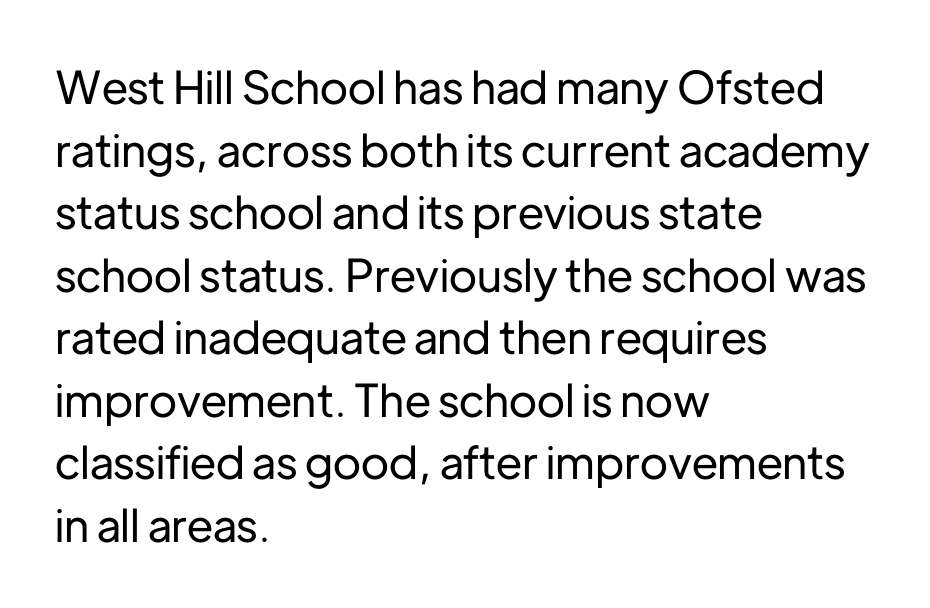
Do the letters lean? They stand straight. A typesetter would call this proportional, since set widths differ per character. Unlike a traditional serif, this face leaves its strokes unadorned. This sample keeps an unexceptional amount of space between lines.
